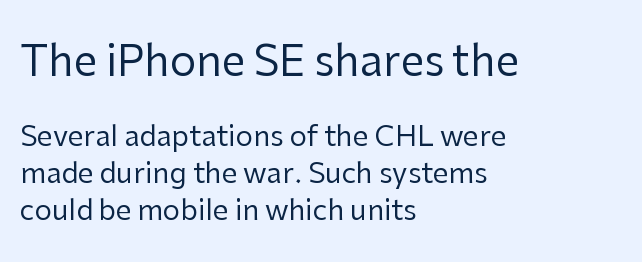
The lines sit at an ordinary, default distance from one another. The horizontal fit of the characters is conventional and even. The strokes carry an ordinary text weight at most. Has an underline been added? It has not. Is there any slant? The stems are plumb.
